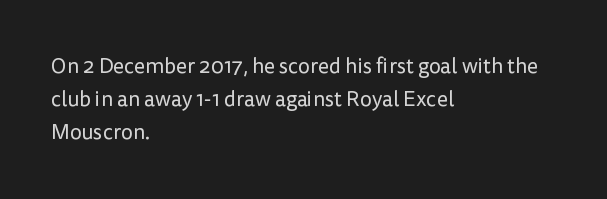
The image shows 21 px text type, upright; set left-aligned, normal line spacing (1.56x), normal letter spacing, not underlined.
